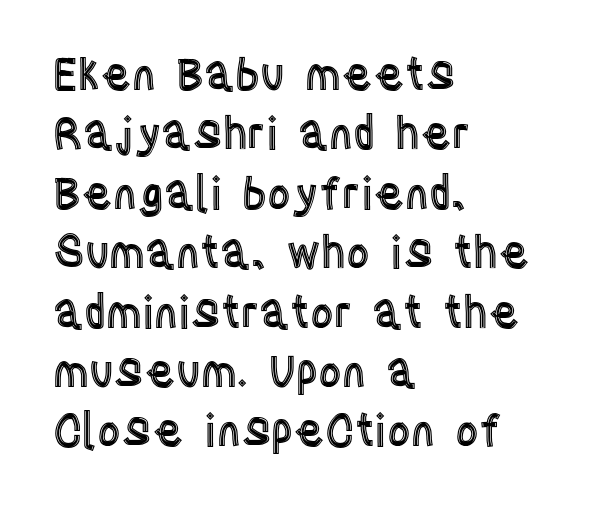
Looks like regular typesetting: each glyph gets only the width it needs. Ordinary non-slanted type is in use. Tracking value appears to be zero — textbook default spacing. If you measured baseline to baseline, you'd find a middling distance. The passage is arranged the way most books set body copy — flush left.
